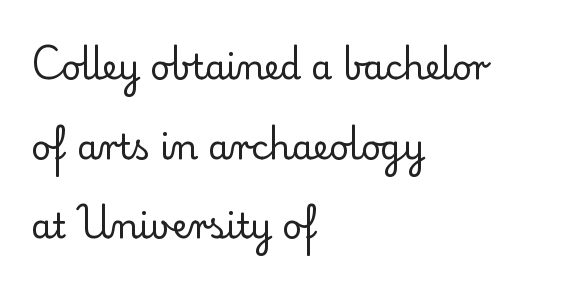
Reading down the block, your eye returns to a fixed left position each line. Proportional: the letters do not fall into vertical columns. Note: serifs present on the glyphs. In terms of leading, this rendering errs on the spacious side. Letter spacing: default. Type without underlining.
